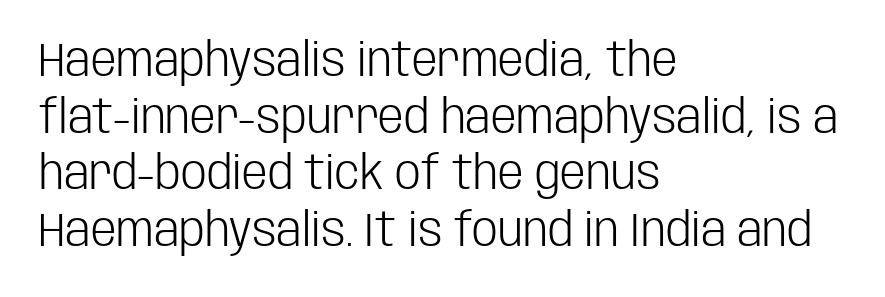
{"serif": "no", "italic": "no", "bold": "no", "weight": "light", "width": "condensed", "stroke_contrast": "low", "x_height": "large", "monospaced": "no", "underline": "no", "align": "left", "line_spacing_ratio": 1.23, "letter_spacing": "normal", "letter_spacing_em": 0.0, "glyph_px": 46}
